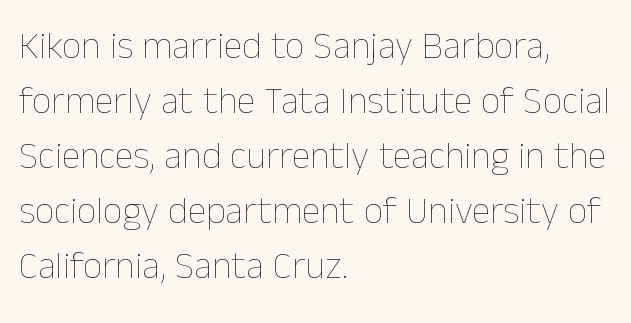
The passage shown is typed in a proportional face where columns would drift. Underlining? Definitely not there. Short and long lines alike share a common starting point at left. The type is set solid horizontally, with unmodified tracking.
